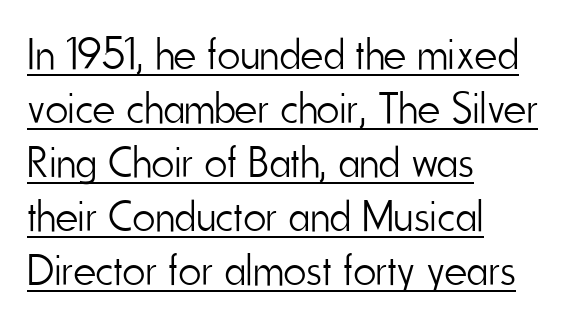
Q: Is the text bold? A: No.
Q: Is the text italic (slanted)? A: No, it is upright.
Q: Is the typeface a serif or a sans-serif typeface? A: Sans-serif.
Q: Is the text underlined? A: Yes.
Q: How is the paragraph aligned? A: Left-aligned.
Q: Is the spacing between letters normal or unusually wide? A: Normal.
Q: Width (condensed, normal, or wide)? A: Condensed.
Q: Stroke contrast? A: Low.
Q: x-height? A: Small.
Q: Monospaced? A: No.
